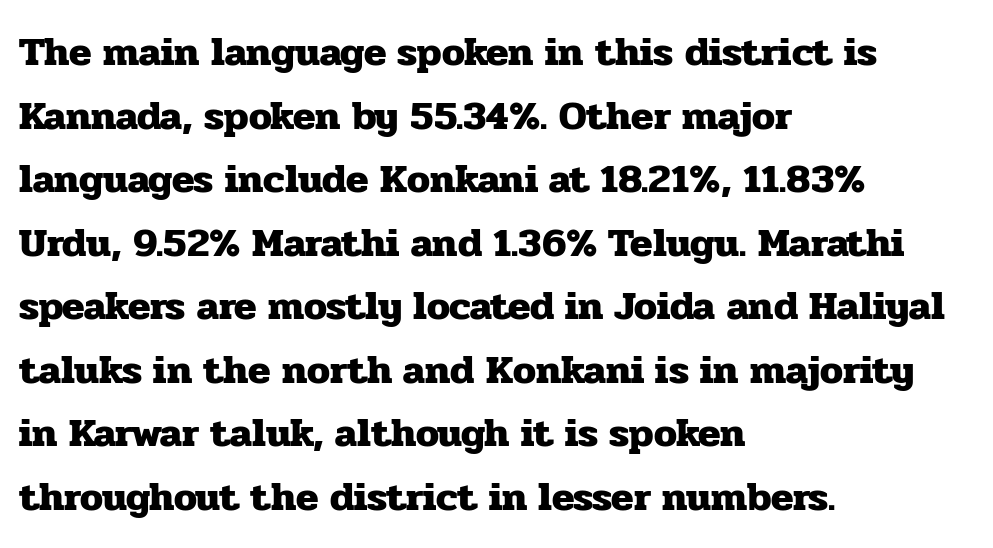
Quick note: not italic, upright. You'd pick this weight for a headline — it's a proper bold. Leftover space on each line is placed entirely after the last word. The tracking reads as untouched default to a designer's eye. This sample has the flowing, uneven cadence of proportional lettering.
